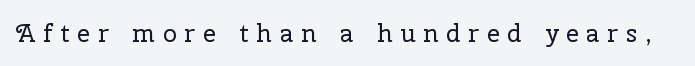
The image shows 25 px text type, upright; set unusually wide letter spacing (+0.32 em), not underlined.
